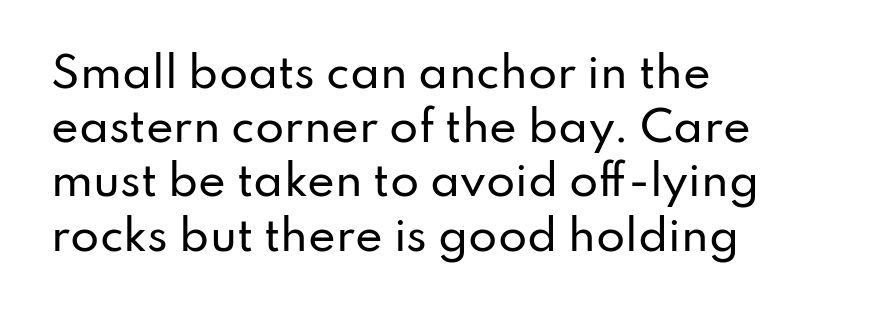
Q: Is the text italic (slanted)? A: No, it is upright.
Q: Is the typeface a serif or a sans-serif typeface? A: Sans-serif.
Q: Is the text underlined? A: No.
Q: How is the paragraph aligned? A: Left-aligned.
Q: Is the spacing between letters normal or unusually wide? A: Normal.
Q: Is the spacing between lines tight, normal or loose? A: Normal.
Q: Width (condensed, normal, or wide)? A: Normal.
Q: Stroke contrast? A: Low.
Q: x-height? A: Small.
Q: Monospaced? A: No.
